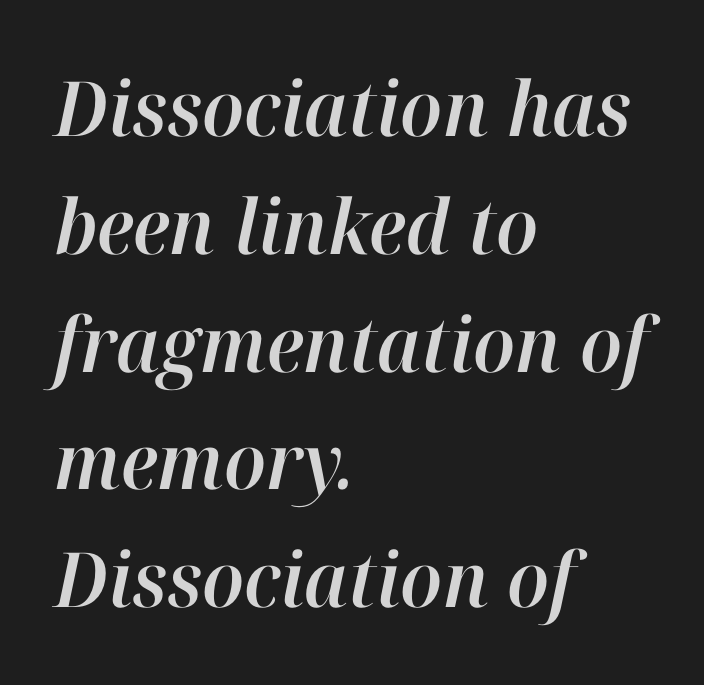
{"italic": "yes", "lean": "right", "slant_degrees": 12, "width": "normal", "stroke_contrast": "high", "x_height": "medium", "monospaced": "no", "underline": "no", "align": "left", "line_spacing": "normal", "line_spacing_ratio": 1.55, "letter_spacing": "normal", "letter_spacing_em": 0.0, "glyph_px": 76}
